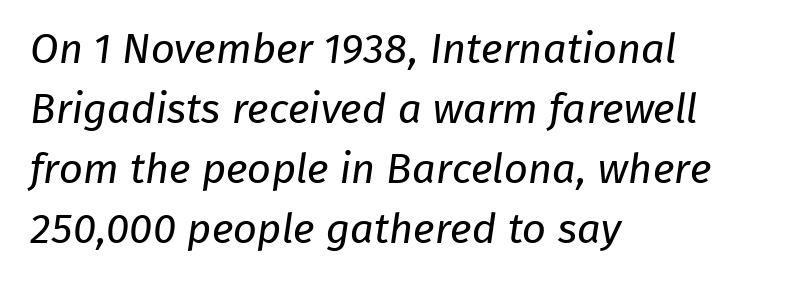
{"serif": "no", "bold": "no", "weight": "regular", "width": "normal", "stroke_contrast": "low", "x_height": "medium", "monospaced": "no", "underline": "no", "align": "left", "line_spacing": "normal", "line_spacing_ratio": 1.43, "letter_spacing": "normal", "letter_spacing_em": 0.0, "glyph_px": 42}
